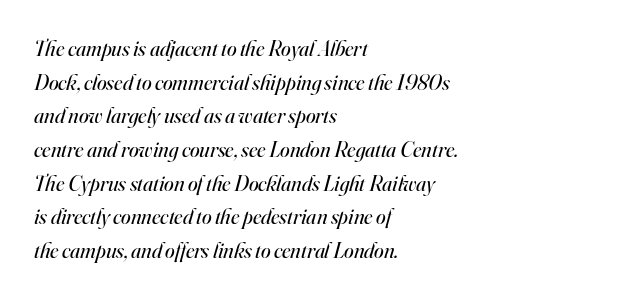
Q: Is the text bold? A: No.
Q: Is the text italic (slanted)? A: Yes, it leans right by about 16 degrees.
Q: Is the text underlined? A: No.
Q: How is the paragraph aligned? A: Left-aligned.
Q: Is the spacing between letters normal or unusually wide? A: Normal.
Q: Is the spacing between lines tight, normal or loose? A: Normal.
